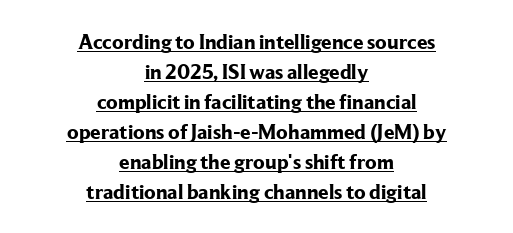
The image shows 21 px bold type, upright; set centered, normal line spacing (1.43x), normal letter spacing, underlined.
